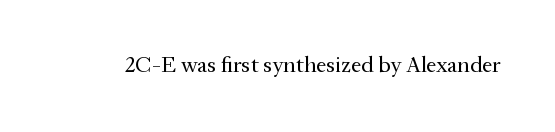
The type is set solid horizontally, with unmodified tracking. Words float on clear page, feet unadorned. A quiet, ordinary-to-light weight characterises the typeface. The type sits square on the baseline with zero lean.
